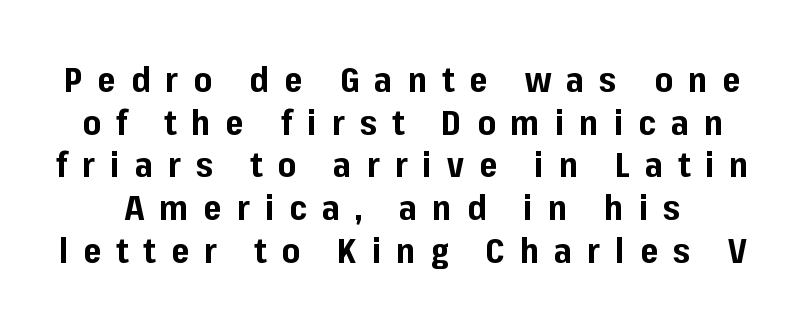
The image shows 35 px bold sans-serif type, upright; set line spacing 1.22x, unusually wide letter spacing (+0.43 em), not underlined; low stroke contrast and a medium x-height.
